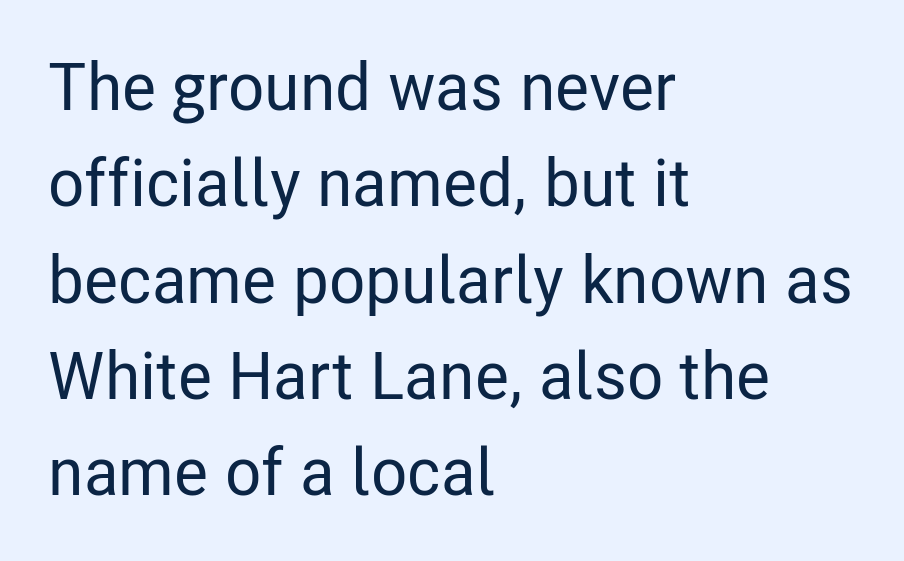
{"serif": "no", "italic": "no", "width": "condensed", "stroke_contrast": "low", "x_height": "medium", "monospaced": "no", "underline": "no", "align": "left", "line_spacing": "normal", "line_spacing_ratio": 1.46, "letter_spacing": "normal", "letter_spacing_em": 0.0, "glyph_px": 66}
